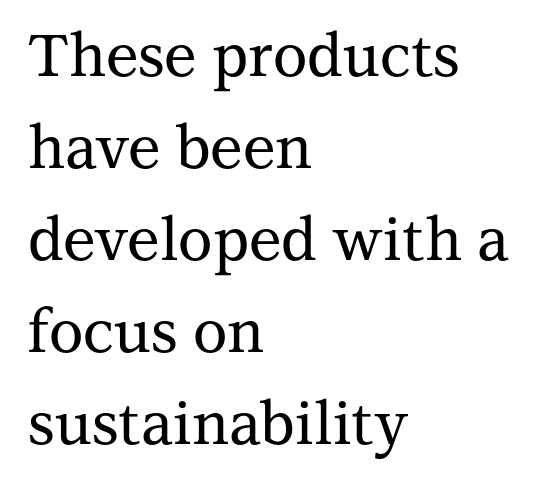
The image shows 59 px serif type, upright; set left-aligned, normal line spacing (1.56x), normal letter spacing, not underlined; medium stroke contrast and a medium x-height.
